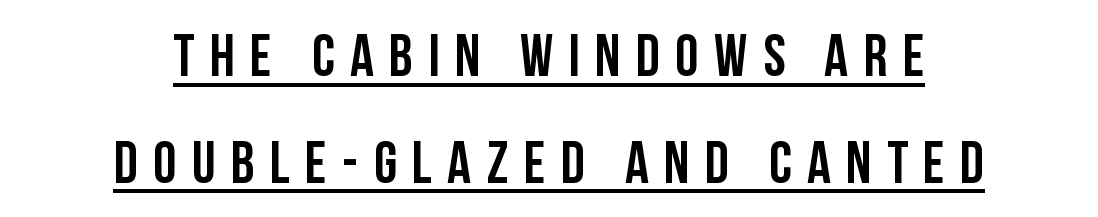
Q: Is the text italic (slanted)? A: No, it is upright.
Q: Is the typeface a serif or a sans-serif typeface? A: Sans-serif.
Q: Is the text underlined? A: Yes.
Q: How is the paragraph aligned? A: Centered.
Q: Is the spacing between letters normal or unusually wide? A: Unusually wide.
Q: Width (condensed, normal, or wide)? A: Condensed.
Q: Stroke contrast? A: Low.
Q: x-height? A: Large.
Q: Monospaced? A: No.
